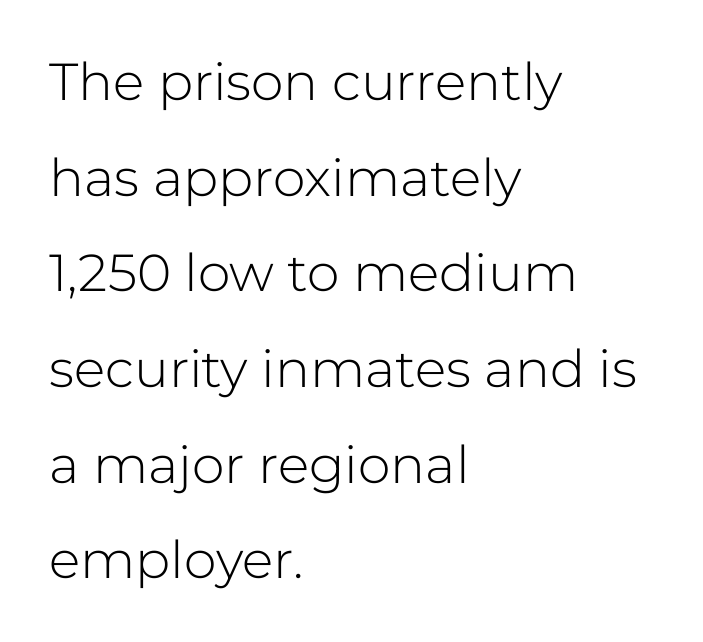
Check where the strokes stop: nothing finishes them off — pure sans. How are the letters spaced? Ordinarily, with no added tracking. Spacing verdict: proportional, widths tailored to each character. Upright lettering throughout.
